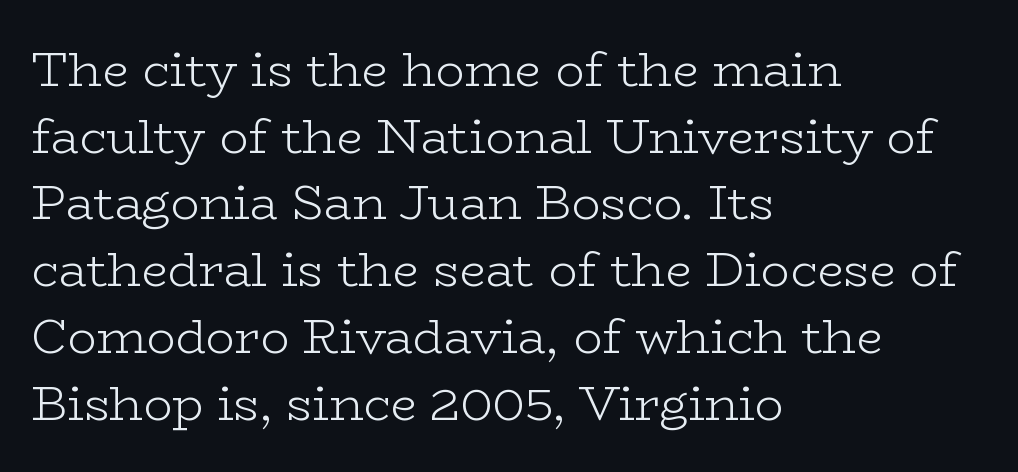
Q: Is the text bold? A: No.
Q: Is the text italic (slanted)? A: No, it is upright.
Q: Is the typeface a serif or a sans-serif typeface? A: Serif.
Q: Is the text underlined? A: No.
Q: How is the paragraph aligned? A: Left-aligned.
Q: Is the spacing between letters normal or unusually wide? A: Normal.
Q: Is the spacing between lines tight, normal or loose? A: Normal.
Q: Width (condensed, normal, or wide)? A: Wide.
Q: Stroke contrast? A: Low.
Q: x-height? A: Medium.
Q: Monospaced? A: No.
